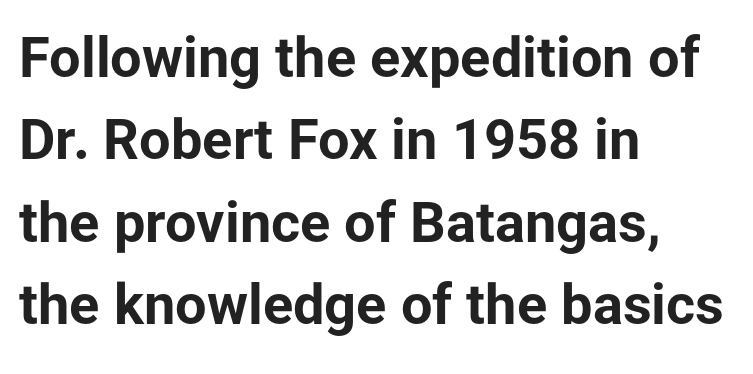
The image shows 56 px bold sans-serif type, upright; set left-aligned, normal line spacing (1.47x), normal letter spacing, not underlined; low stroke contrast and a medium x-height.
